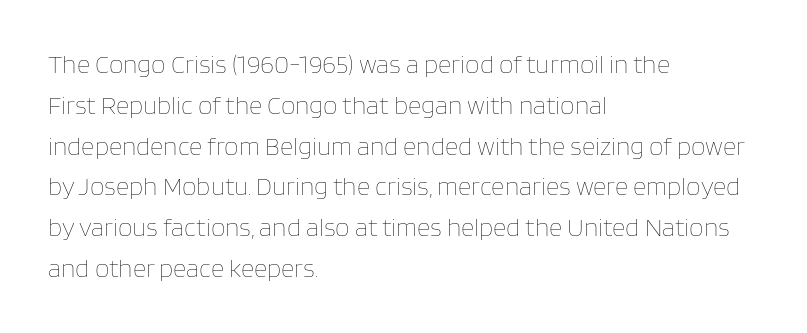
The gap between lines stays unmarked. No extra tracking has been applied to these lines. Does the leading feel generous? No, just average. Short and long lines alike share a common starting point at left.
